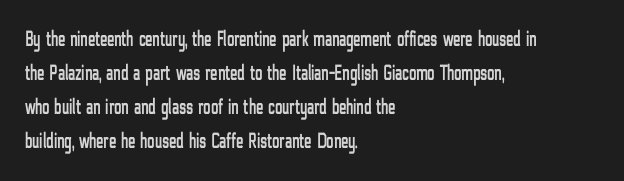
Students, observe: this is what conventionally led text looks like. This sample uses an upright cut, with every glyph sitting square on the baseline. A clean baseline with only descenders dipping below it. Each word holds together tightly as a unit, with standard inter-letter gaps.
